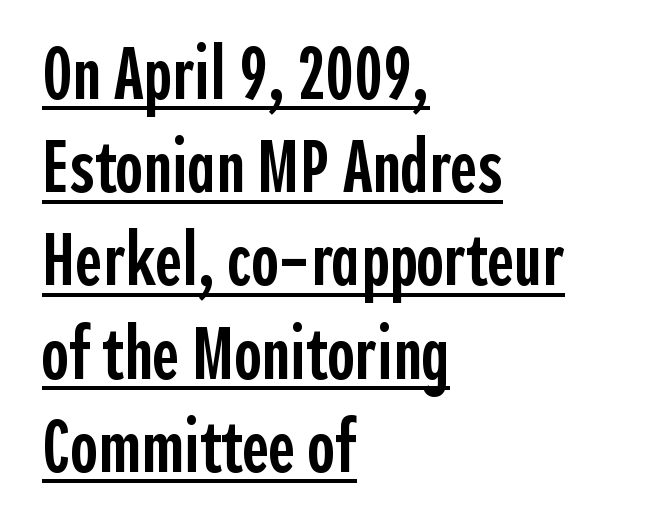
The image shows 74 px semibold, condensed sans-serif type, upright; set left-aligned, normal line spacing (1.26x), normal letter spacing, underlined; a medium x-height.
